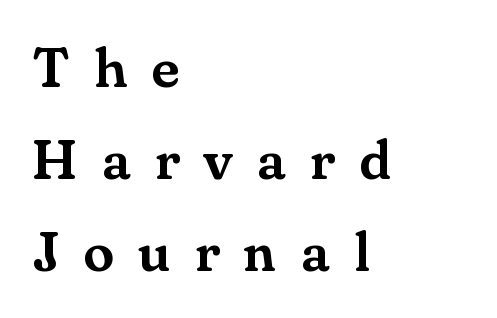
{"serif": "yes", "italic": "no", "width": "normal", "stroke_contrast": "medium", "x_height": "small", "monospaced": "no", "underline": "no", "align": "left", "line_spacing": "normal", "line_spacing_ratio": 1.64, "letter_spacing": "wide", "letter_spacing_em": 0.43, "glyph_px": 56}
